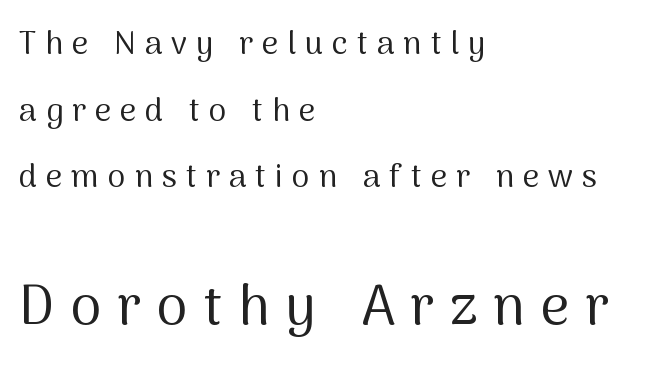
The typeface chosen for these lines omits serifs. Only glyphs here, with clear space below each row. Each line starts at the same left margin while the right side varies. A typesetter would call this proportional, since set widths differ per character. In terms of leading, this rendering errs on the spacious side.
